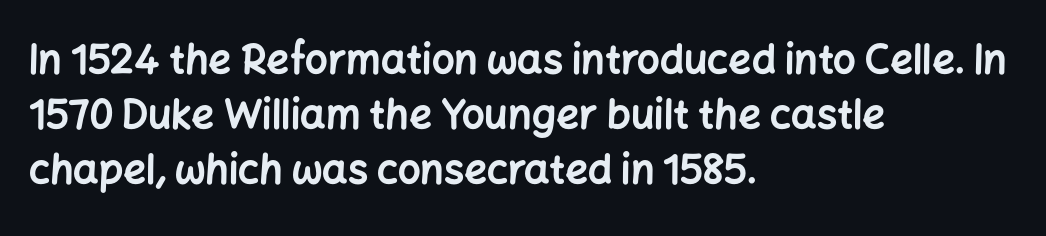
What weight is shown? A full bold with thick strokes. Type style note: lacks serifs. Short note: letters normally spaced. The specimen reads as upright at a glance. In terms of leading, this rendering sits right in the middle. Casual observation: everything's shoved over to the left.
